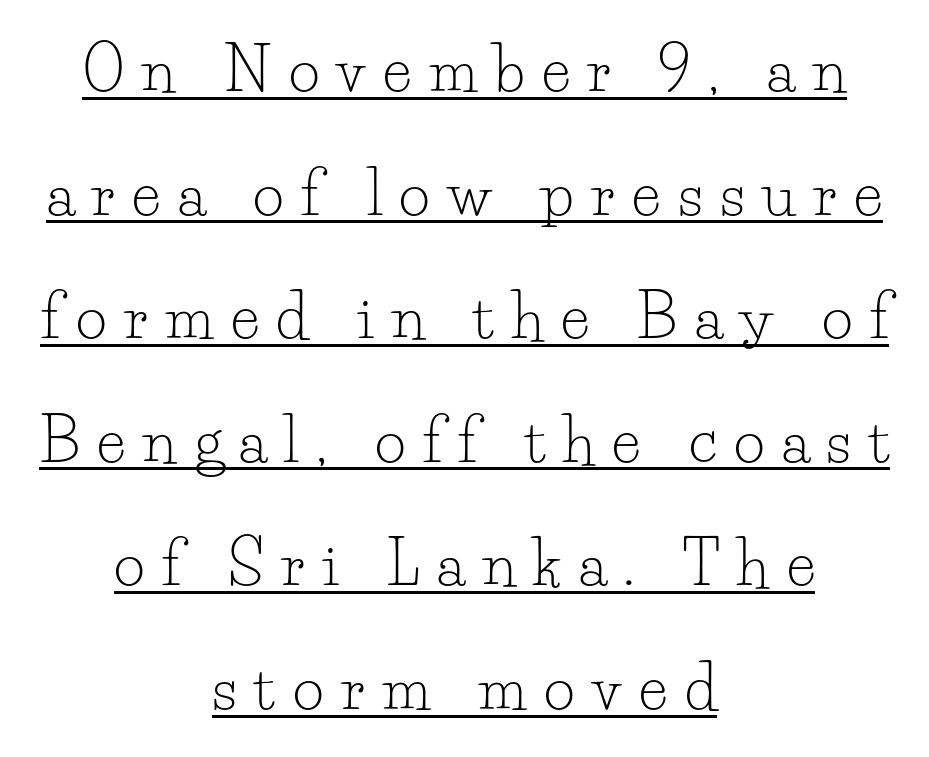
The image shows 60 px light serif type, upright; set centered, loose line spacing (2.06x), unusually wide letter spacing (+0.29 em), underlined; low stroke contrast and a small x-height.
